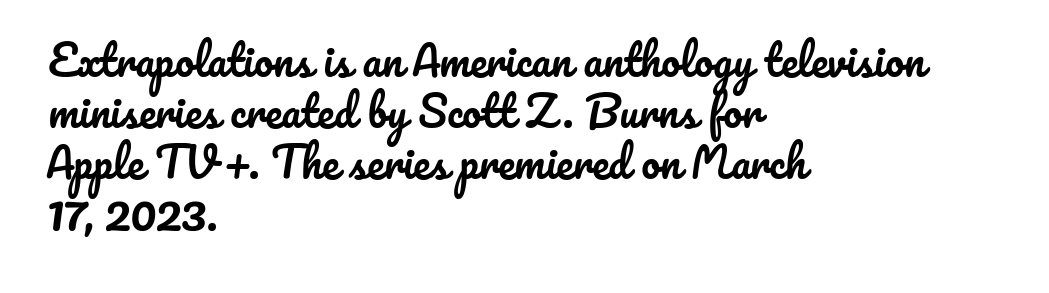
The image shows 42 px text type; set left-aligned, line spacing 1.22x, normal letter spacing, not underlined; low stroke contrast and a small x-height.
